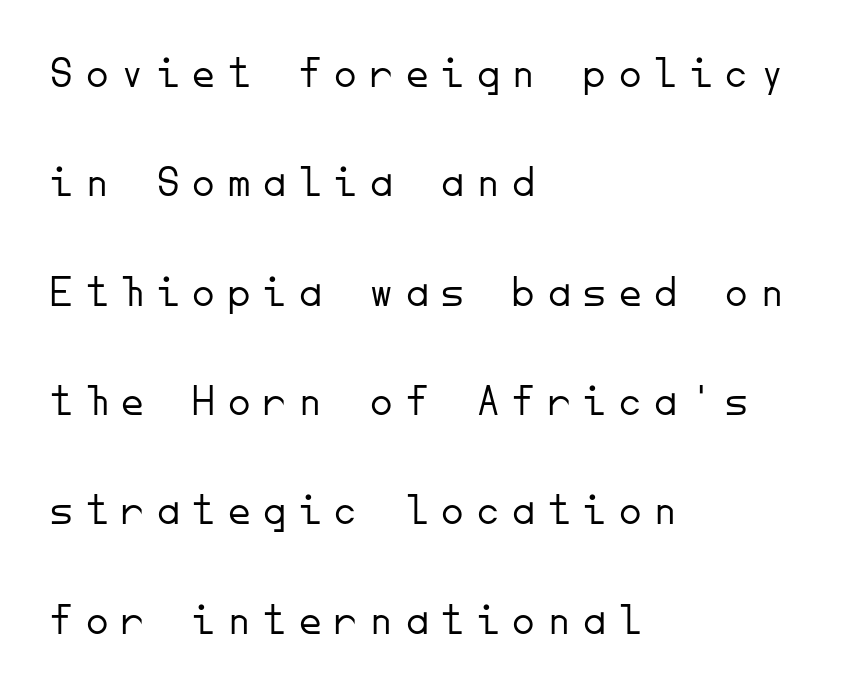
{"serif": "no", "italic": "no", "bold": "no", "weight": "light", "width": "normal", "stroke_contrast": "low", "x_height": "small", "monospaced": "yes", "underline": "no", "align": "left", "line_spacing": "loose", "line_spacing_ratio": 2.43, "letter_spacing": "wide", "letter_spacing_em": 0.29, "glyph_px": 45}
